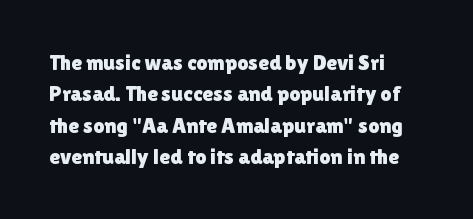
Q: Is the text italic (slanted)? A: No, it is upright.
Q: Is the text underlined? A: No.
Q: How is the paragraph aligned? A: Left-aligned.
Q: Is the spacing between letters normal or unusually wide? A: Normal.
Q: Is the spacing between lines tight, normal or loose? A: Normal.
